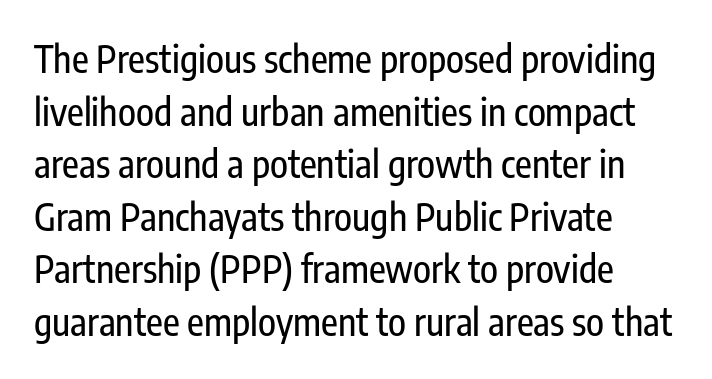
The image shows 37 px condensed sans-serif type, upright; set left-aligned, normal line spacing (1.42x), normal letter spacing, not underlined; low stroke contrast and a medium x-height.
